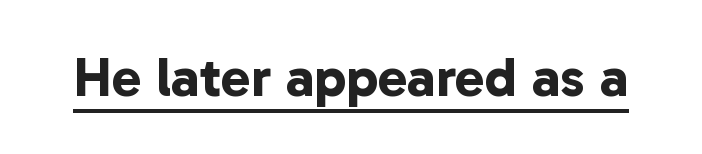
The image shows 56 px bold sans-serif type; set normal letter spacing, underlined; low stroke contrast and a medium x-height.
